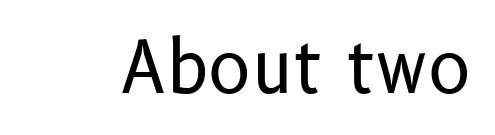
Q: Is the text bold? A: No.
Q: Is the text italic (slanted)? A: No, it is upright.
Q: Is the typeface a serif or a sans-serif typeface? A: Sans-serif.
Q: Is the text underlined? A: No.
Q: Is the spacing between letters normal or unusually wide? A: Normal.
Q: Width (condensed, normal, or wide)? A: Normal.
Q: Stroke contrast? A: Low.
Q: x-height? A: Medium.
Q: Monospaced? A: No.
